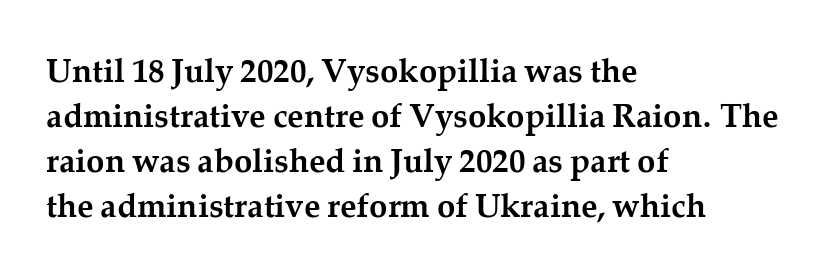
Q: Is the text bold? A: Yes.
Q: Is the text italic (slanted)? A: No, it is upright.
Q: Is the typeface a serif or a sans-serif typeface? A: Serif.
Q: Is the text underlined? A: No.
Q: How is the paragraph aligned? A: Left-aligned.
Q: Is the spacing between letters normal or unusually wide? A: Normal.
Q: Is the spacing between lines tight, normal or loose? A: Normal.
Q: Width (condensed, normal, or wide)? A: Normal.
Q: Stroke contrast? A: Medium.
Q: x-height? A: Medium.
Q: Monospaced? A: No.
